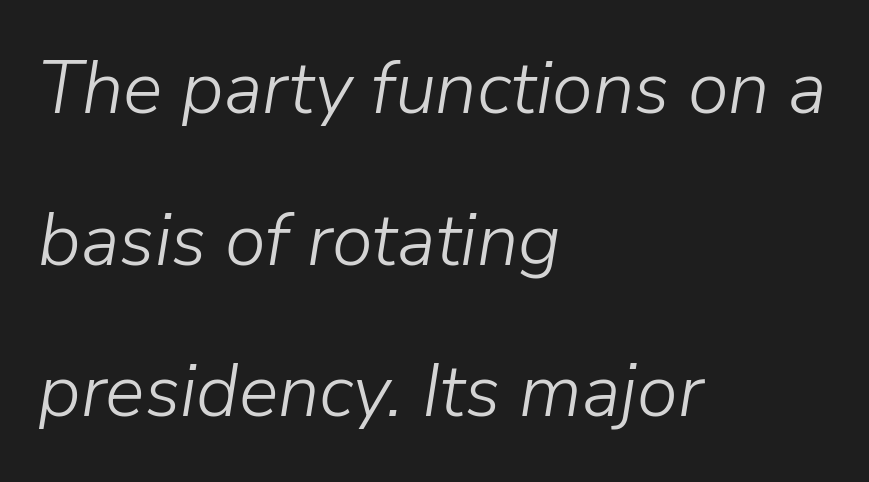
The image shows 74 px light type, italic (leaning right); set left-aligned, loose line spacing (2.05x), normal letter spacing, not underlined; low stroke contrast and a medium x-height.
